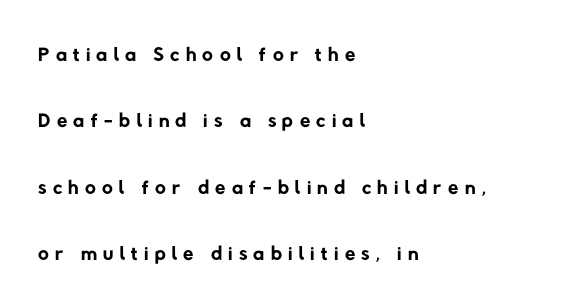
{"serif": "no", "bold": "no", "weight": "regular", "width": "normal", "stroke_contrast": "low", "x_height": "medium", "monospaced": "no", "underline": "no", "align": "left", "line_spacing": "loose", "line_spacing_ratio": 2.21, "letter_spacing": "wide", "letter_spacing_em": 0.21, "glyph_px": 30}
